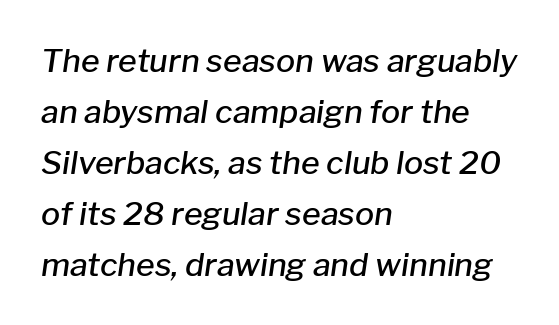
{"italic": "yes", "lean": "right", "slant_degrees": 8, "bold": "semi", "weight": "semibold", "width": "normal", "stroke_contrast": "low", "x_height": "medium", "monospaced": "no", "underline": "no", "align": "left", "line_spacing": "normal", "line_spacing_ratio": 1.59, "letter_spacing": "normal", "letter_spacing_em": 0.0, "glyph_px": 32}
